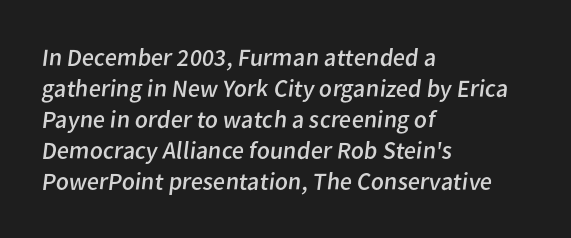
The space directly below the letters is spotless. Layout note: lines flush left. Weight: not bold — regular or lighter. Look at the tracking — it's just the regular setting, nothing added.
